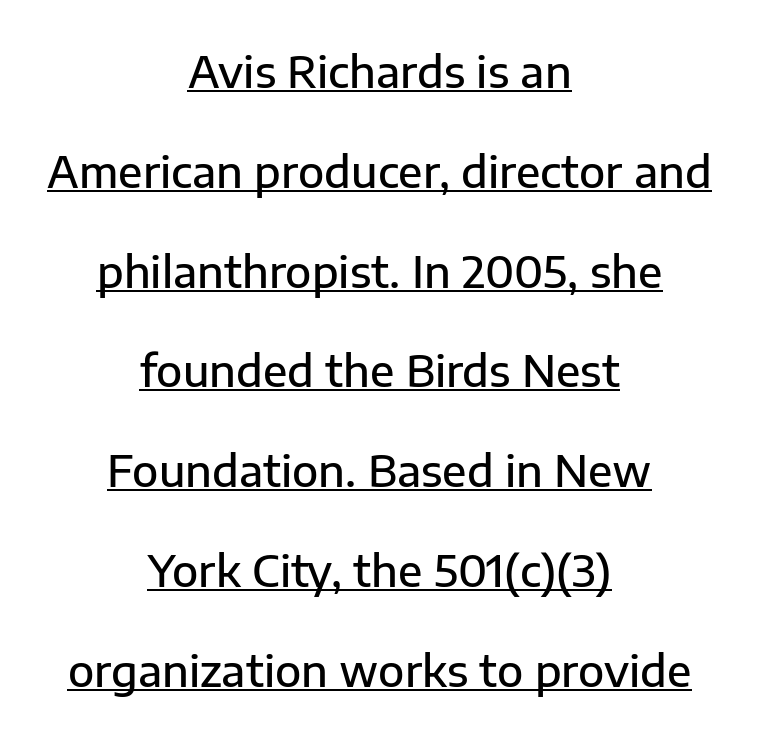
Character widths vary here, with narrow letters taking less room than wide ones. Examine the stroke ends and you'll find no serifs. Quick note: interline space is abundant. Weight: semibold (demi).
